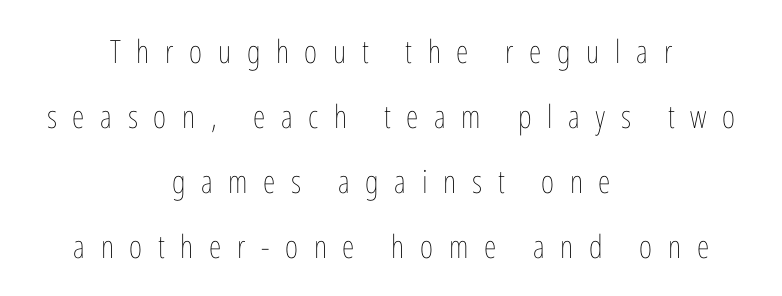
Q: Is the text bold? A: No.
Q: Is the text italic (slanted)? A: No, it is upright.
Q: Is the text underlined? A: No.
Q: How is the paragraph aligned? A: Centered.
Q: Is the spacing between letters normal or unusually wide? A: Unusually wide.
Q: Is the spacing between lines tight, normal or loose? A: Loose.
Q: Width (condensed, normal, or wide)? A: Condensed.
Q: Stroke contrast? A: Low.
Q: x-height? A: Medium.
Q: Monospaced? A: No.
